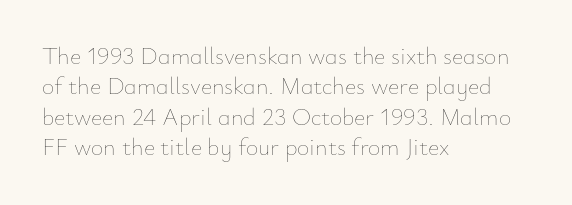
The image shows 24 px text type, upright; set left-aligned, normal line spacing (1.27x), normal letter spacing, not underlined.
